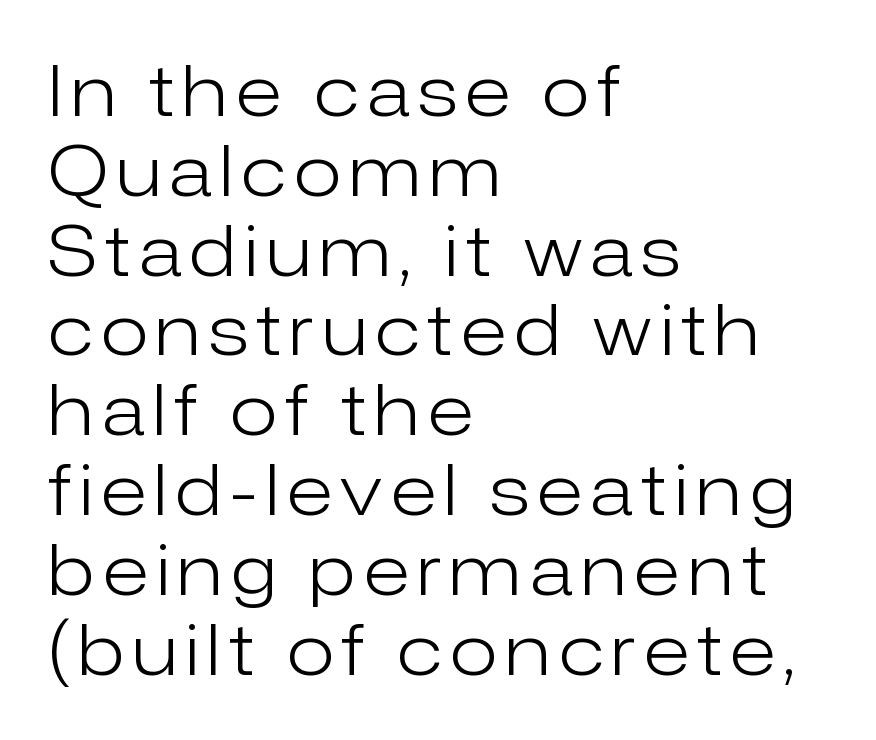
{"serif": "no", "italic": "no", "bold": "no", "weight": "light", "width": "normal", "stroke_contrast": "low", "x_height": "medium", "monospaced": "no", "underline": "no", "align": "left", "line_spacing": "tight", "line_spacing_ratio": 1.14, "glyph_px": 70}
